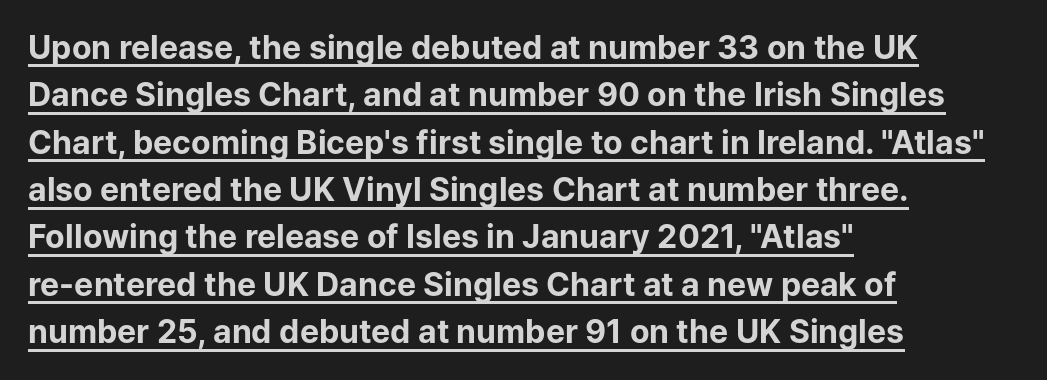
Q: Is the text bold? A: Yes.
Q: Is the text italic (slanted)? A: No, it is upright.
Q: Is the typeface a serif or a sans-serif typeface? A: Sans-serif.
Q: Is the text underlined? A: Yes.
Q: How is the paragraph aligned? A: Left-aligned.
Q: Is the spacing between letters normal or unusually wide? A: Normal.
Q: Is the spacing between lines tight, normal or loose? A: Normal.
Q: Width (condensed, normal, or wide)? A: Normal.
Q: Stroke contrast? A: Low.
Q: x-height? A: Medium.
Q: Monospaced? A: No.
